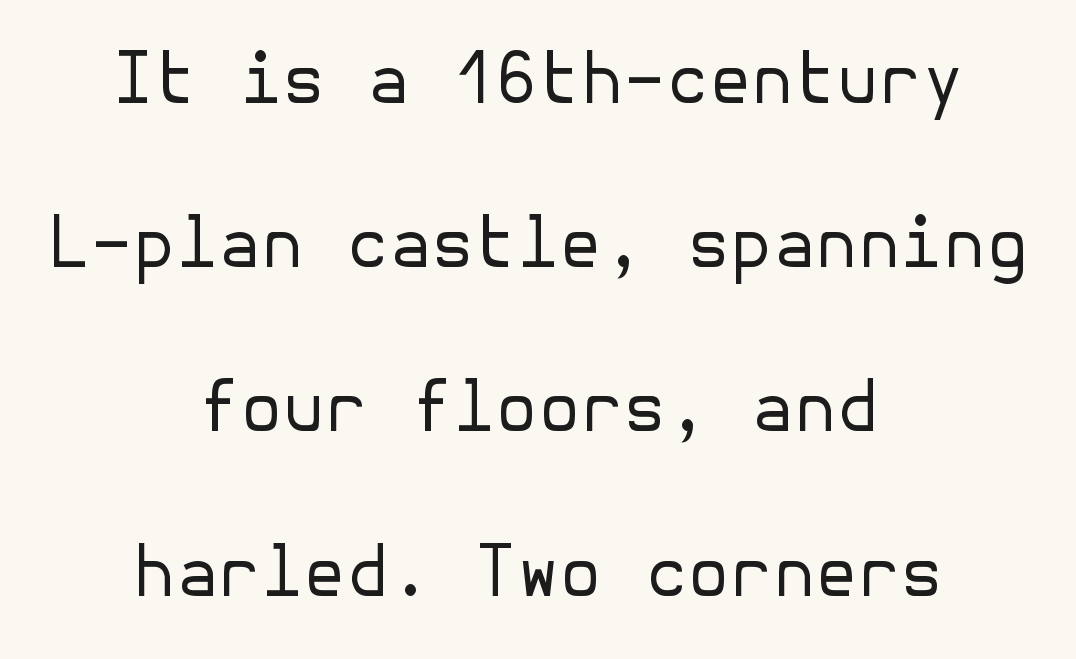
Examine the stroke ends and you'll find no serifs. Does extra space separate the letters? No, they use regular spacing. Stems and bowls with no extra thickness — not bold. The font's upright variant was chosen for this text. This sample is center-justified, so both line endings float freely.
